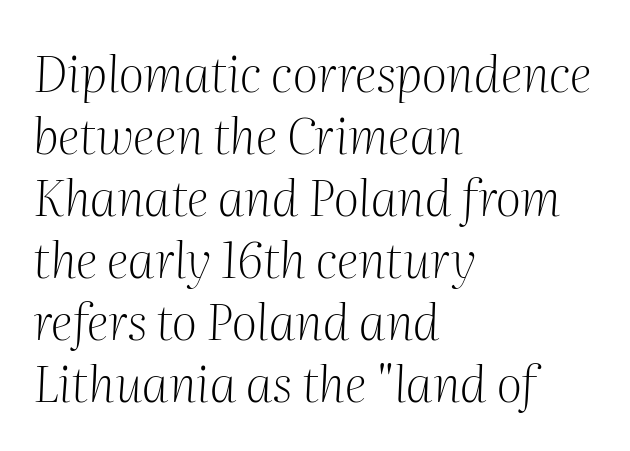
The image shows 50 px light serif type, italic (leaning right); set left-aligned, line spacing 1.24x, normal letter spacing, not underlined; medium stroke contrast and a medium x-height.
